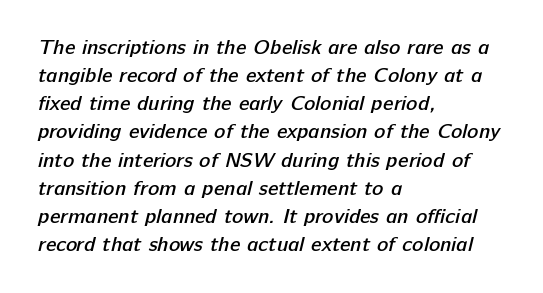
{"bold": "semi", "underline": "no", "align": "left", "line_spacing": "normal", "line_spacing_ratio": 1.34, "letter_spacing": "normal", "letter_spacing_em": 0.0, "glyph_px": 21}
